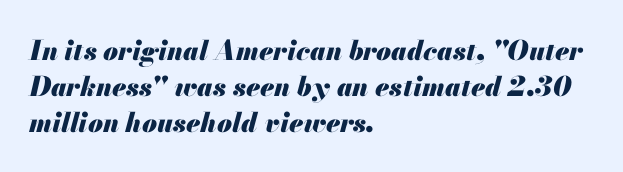
An italicized treatment has been applied to the whole sample. Does the weight exceed regular? Yes, all the way to bold. The baseline area is clear. Casual observation: everything's shoved over to the left. Is the letter spacing exaggerated? No — it looks like the ordinary default. The leading is moderate, giving the passage an even texture.
